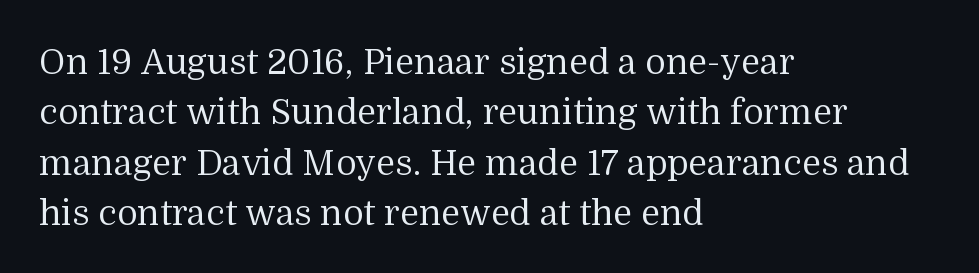
{"serif": "yes", "italic": "no", "bold": "no", "weight": "regular", "width": "normal", "stroke_contrast": "medium", "x_height": "medium", "monospaced": "no", "underline": "no", "align": "left", "line_spacing": "normal", "line_spacing_ratio": 1.44, "letter_spacing": "normal", "letter_spacing_em": 0.0, "glyph_px": 35}
